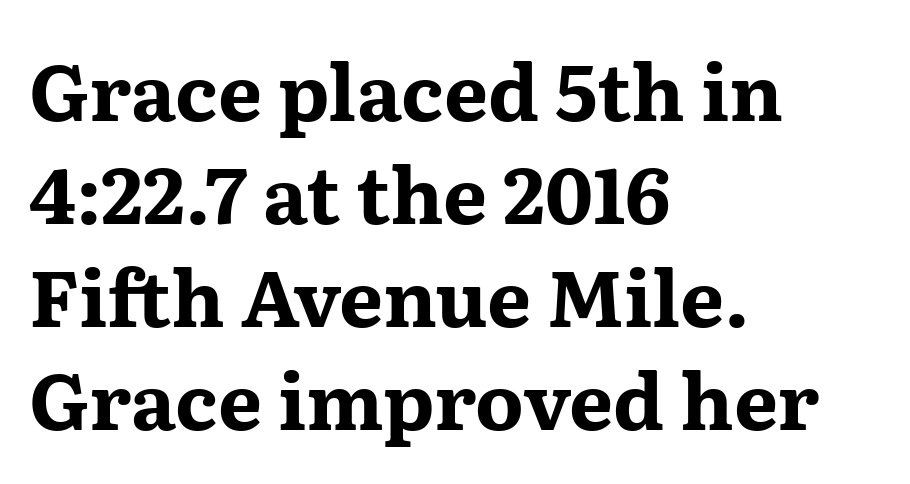
The image shows 78 px bold, wide serif type, upright; set left-aligned, normal line spacing (1.32x), normal letter spacing, not underlined; medium stroke contrast and a medium x-height.
